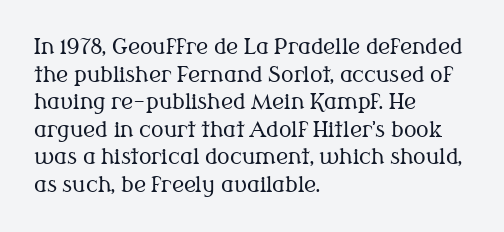
{"italic": "no", "bold": "no", "underline": "no", "align": "left", "line_spacing": "normal", "line_spacing_ratio": 1.31, "letter_spacing": "normal", "letter_spacing_em": 0.0, "glyph_px": 21}
